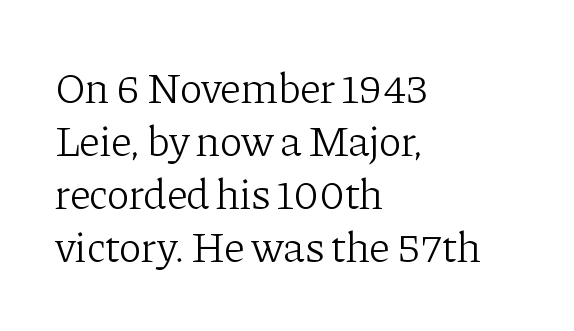
Q: Is the text bold? A: No.
Q: Is the text italic (slanted)? A: No, it is upright.
Q: Is the typeface a serif or a sans-serif typeface? A: Serif.
Q: Is the text underlined? A: No.
Q: How is the paragraph aligned? A: Left-aligned.
Q: Is the spacing between letters normal or unusually wide? A: Normal.
Q: Width (condensed, normal, or wide)? A: Normal.
Q: Stroke contrast? A: Low.
Q: x-height? A: Medium.
Q: Monospaced? A: No.
